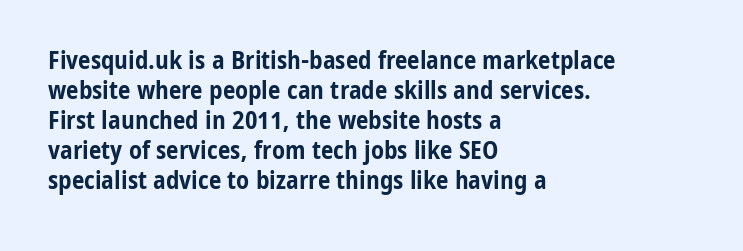
The image shows 25 px bold type, upright; set left-aligned, line spacing 1.2x, normal letter spacing, not underlined.
